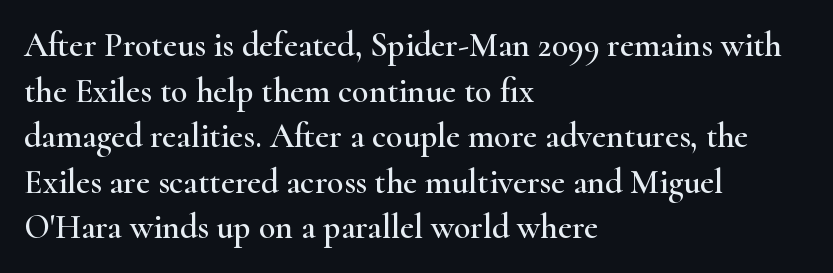
{"serif": "yes", "italic": "no", "width": "wide", "stroke_contrast": "high", "x_height": "small", "monospaced": "no", "underline": "no", "align": "left", "line_spacing": "normal", "line_spacing_ratio": 1.34, "letter_spacing": "normal", "letter_spacing_em": 0.0, "glyph_px": 34}
